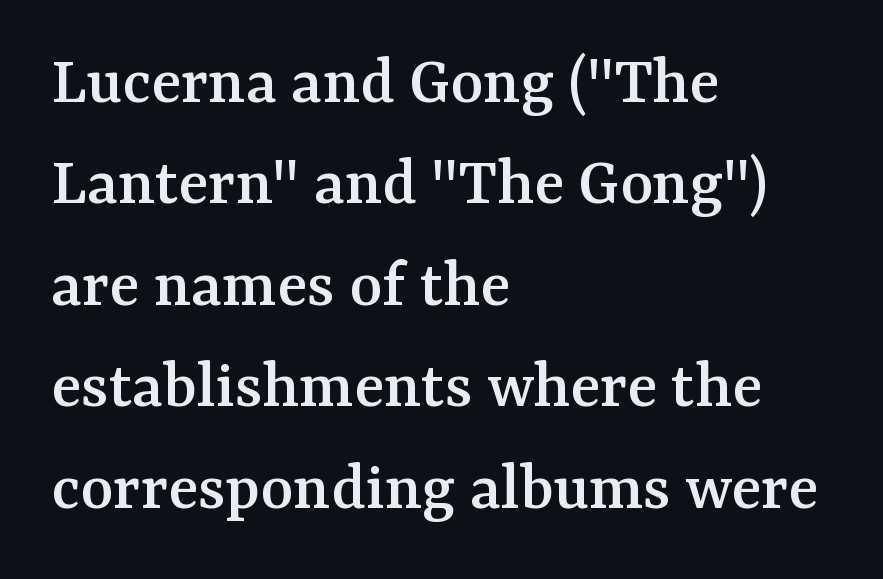
The image shows 70 px serif type, upright; set left-aligned, normal line spacing (1.45x), normal letter spacing, not underlined; medium stroke contrast and a medium x-height.
